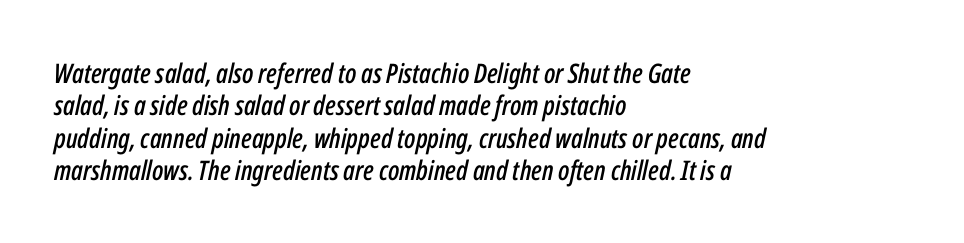
The lettering tilts uniformly, giving the passage an italic look. The space beneath each line is pristine and unruled. This rendering uses left alignment, leaving the right contour irregular. Nothing unusual about the tracking: characters are spaced as the font intends.
